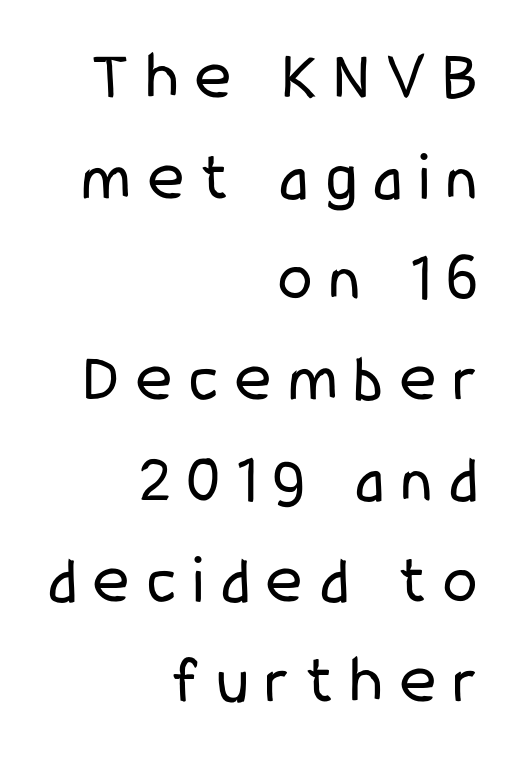
Q: Is the text bold? A: No.
Q: Is the text italic (slanted)? A: No, it is upright.
Q: Is the typeface a serif or a sans-serif typeface? A: Sans-serif.
Q: Is the text underlined? A: No.
Q: How is the paragraph aligned? A: Right-aligned.
Q: Is the spacing between letters normal or unusually wide? A: Unusually wide.
Q: Is the spacing between lines tight, normal or loose? A: Normal.
Q: Width (condensed, normal, or wide)? A: Condensed.
Q: Stroke contrast? A: Low.
Q: x-height? A: Medium.
Q: Monospaced? A: No.
